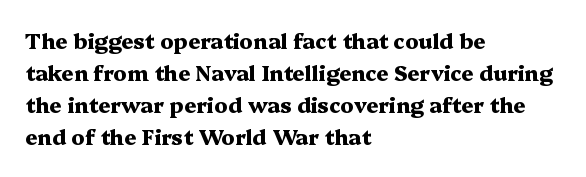
Q: Is the text bold? A: Yes.
Q: Is the text italic (slanted)? A: No, it is upright.
Q: Is the text underlined? A: No.
Q: How is the paragraph aligned? A: Left-aligned.
Q: Is the spacing between letters normal or unusually wide? A: Normal.
Q: Is the spacing between lines tight, normal or loose? A: Normal.
